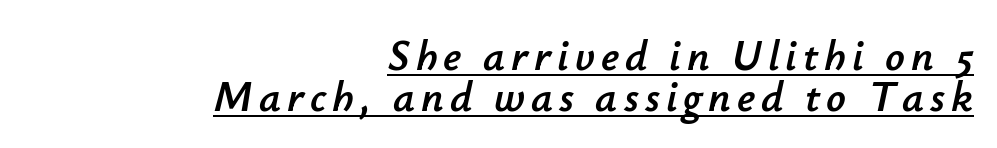
The image shows 43 px text type, italic (leaning right); set right-aligned, tight line spacing (0.95x), underlined; low stroke contrast and a small x-height.
